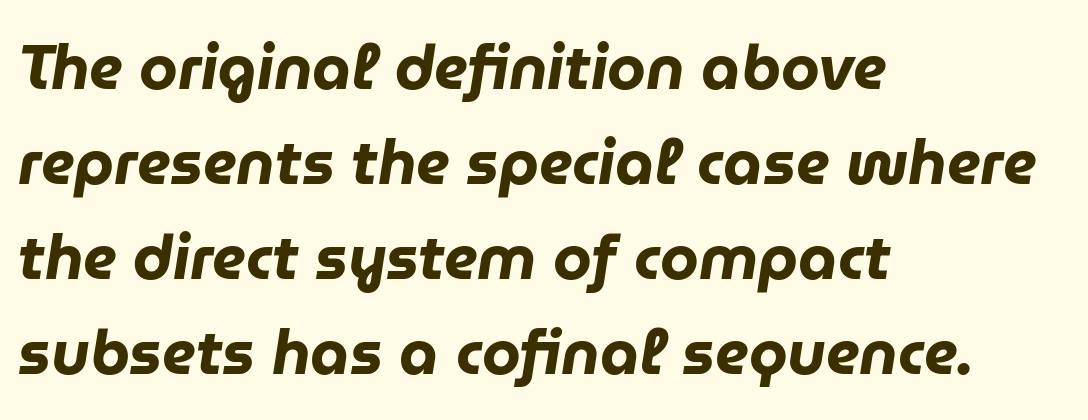
The image shows 62 px heavy type, italic (leaning right); set left-aligned, normal line spacing (1.53x), normal letter spacing, not underlined; low stroke contrast and a medium x-height.
